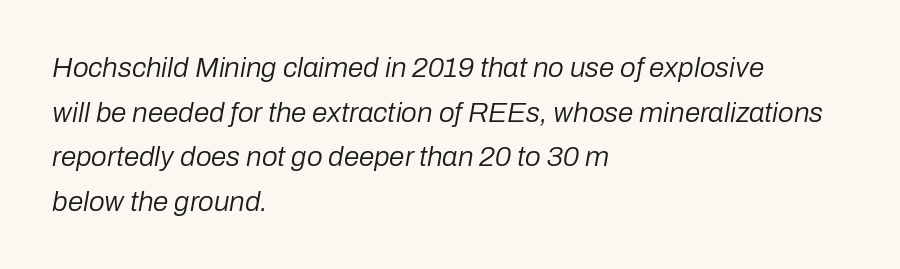
The image shows 28 px regular-weight type, italic (leaning right); set left-aligned, normal line spacing (1.59x), normal letter spacing, not underlined; low stroke contrast and a medium x-height.
